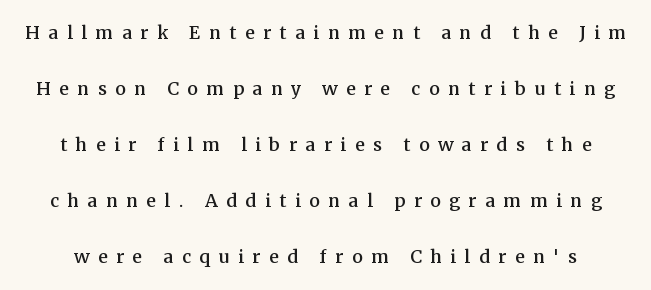
The image shows 24 px text type, upright; set loose line spacing (2.33x), unusually wide letter spacing (+0.35 em), not underlined.
